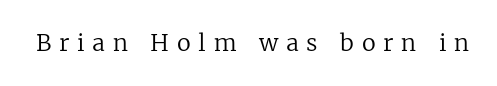
{"italic": "no", "bold": "no", "underline": "no", "letter_spacing": "wide", "letter_spacing_em": 0.34, "glyph_px": 23}
